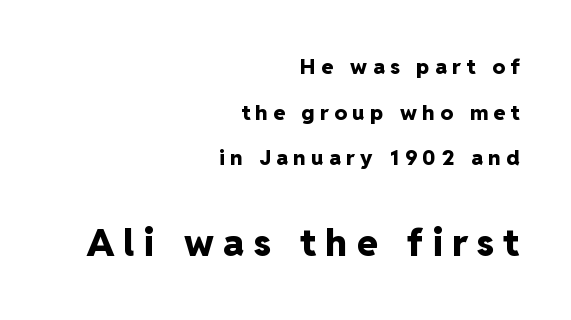
Q: Is the text bold? A: Yes.
Q: Is the text italic (slanted)? A: No, it is upright.
Q: Is the typeface a serif or a sans-serif typeface? A: Sans-serif.
Q: Is the text underlined? A: No.
Q: How is the paragraph aligned? A: Right-aligned.
Q: Is the spacing between letters normal or unusually wide? A: Unusually wide.
Q: Is the spacing between lines tight, normal or loose? A: Loose.
Q: Which block of text is set in a larger size, the first (top) or the second (bottom)? A: The second (bottom) one.
Q: Width (condensed, normal, or wide)? A: Normal.
Q: Stroke contrast? A: Low.
Q: x-height? A: Medium.
Q: Monospaced? A: No.
